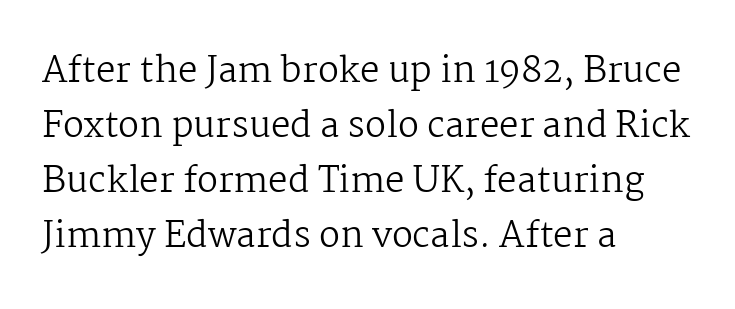
Q: Is the text bold? A: No.
Q: Is the text italic (slanted)? A: No, it is upright.
Q: Is the typeface a serif or a sans-serif typeface? A: Serif.
Q: Is the text underlined? A: No.
Q: How is the paragraph aligned? A: Left-aligned.
Q: Is the spacing between letters normal or unusually wide? A: Normal.
Q: Is the spacing between lines tight, normal or loose? A: Normal.
Q: Width (condensed, normal, or wide)? A: Normal.
Q: Stroke contrast? A: Medium.
Q: x-height? A: Medium.
Q: Monospaced? A: No.
